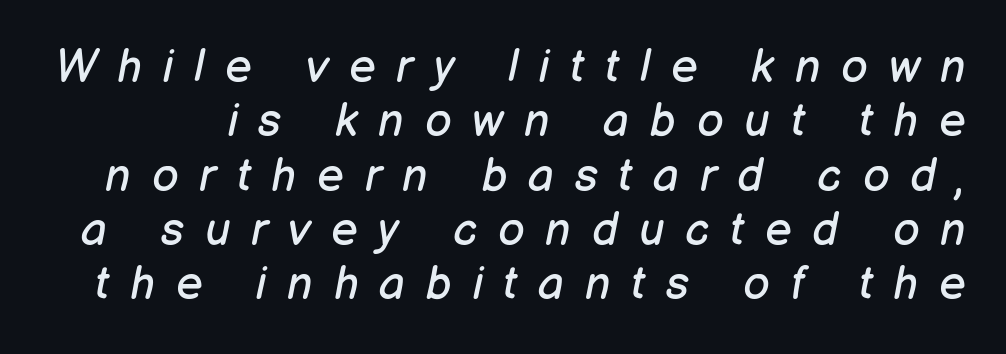
Would a proofreader flag this as italicized? Yes. Caption: face not bold, strokes unweighted. The passage shown is not underscored anywhere. There is plenty of visible air inserted between adjacent glyphs. The passage shown is typed in a proportional face where columns would drift.
